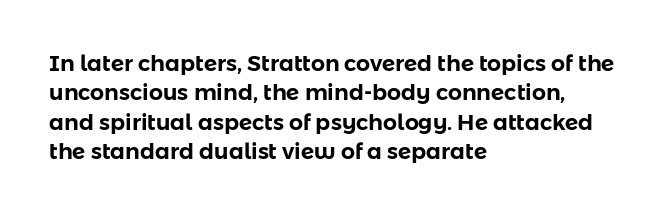
The image shows 22 px text type, upright; set left-aligned, normal line spacing (1.33x), normal letter spacing, not underlined.
